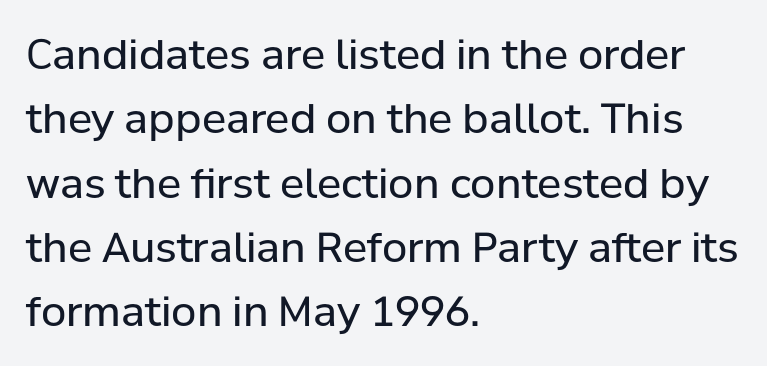
{"serif": "no", "italic": "no", "bold": "no", "weight": "regular", "width": "normal", "stroke_contrast": "low", "x_height": "medium", "monospaced": "no", "underline": "no", "align": "left", "line_spacing": "normal", "line_spacing_ratio": 1.57, "letter_spacing": "normal", "letter_spacing_em": 0.0, "glyph_px": 41}
